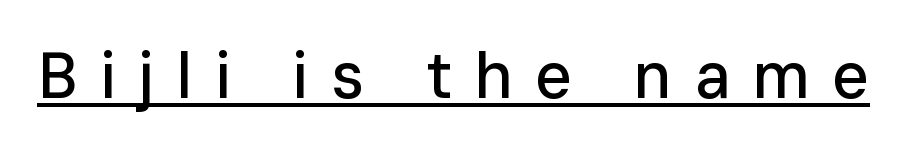
Posture: vertical. The string is rendered with underlining switched on. Stroke terminals: plain, sans-serif. Think of a printed novel: that variable character pitch is what you see here. The tracking reads as deliberately expanded to a designer's eye.
